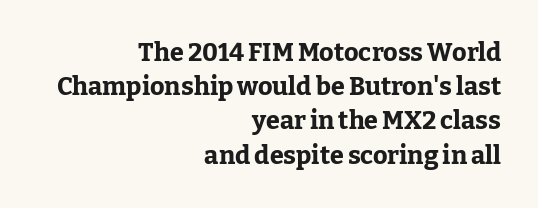
Q: Is the text bold? A: Yes.
Q: Is the text italic (slanted)? A: No, it is upright.
Q: Is the text underlined? A: No.
Q: How is the paragraph aligned? A: Right-aligned.
Q: Is the spacing between letters normal or unusually wide? A: Normal.
Q: Is the spacing between lines tight, normal or loose? A: Normal.
